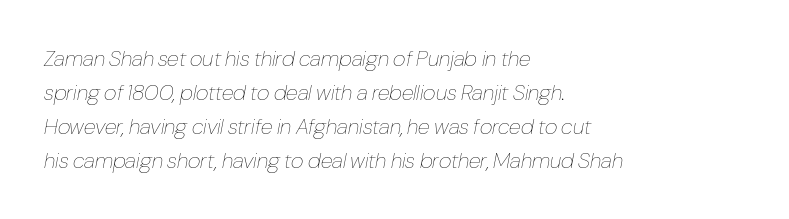
The image shows 22 px text type, italic (leaning right); set left-aligned, normal line spacing (1.54x), normal letter spacing, not underlined.
